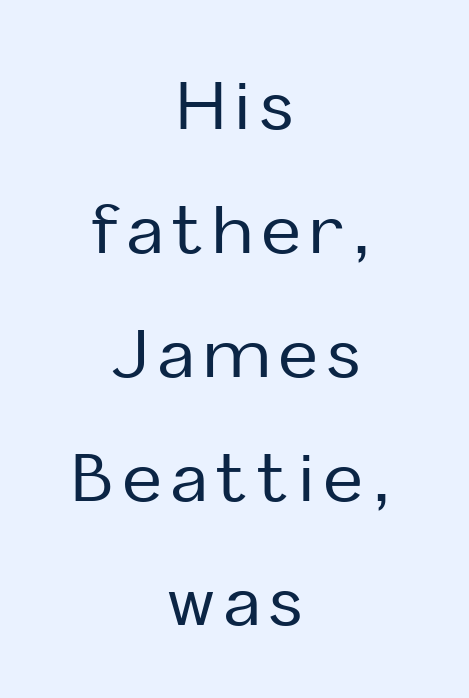
The image shows 67 px sans-serif type, upright; set centered, line spacing 1.85x, not underlined; low stroke contrast and a medium x-height.
